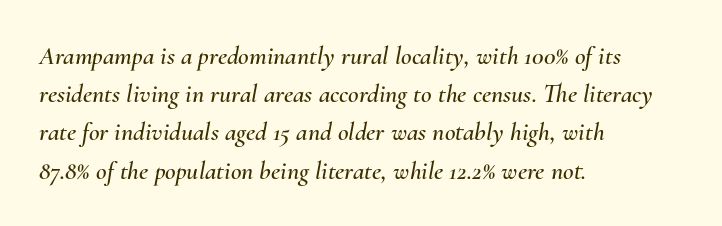
Q: Is the text italic (slanted)? A: Yes, it leans right by about 10 degrees.
Q: Is the text underlined? A: No.
Q: How is the paragraph aligned? A: Left-aligned.
Q: Is the spacing between letters normal or unusually wide? A: Normal.
Q: Is the spacing between lines tight, normal or loose? A: Normal.
